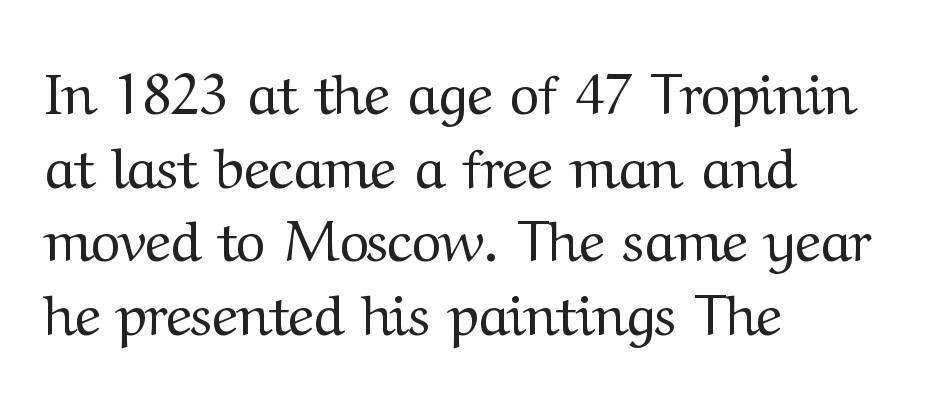
Q: Is the text bold? A: No.
Q: Is the text italic (slanted)? A: No, it is upright.
Q: Is the typeface a serif or a sans-serif typeface? A: Serif.
Q: Is the text underlined? A: No.
Q: How is the paragraph aligned? A: Left-aligned.
Q: Is the spacing between letters normal or unusually wide? A: Normal.
Q: Is the spacing between lines tight, normal or loose? A: Normal.
Q: Width (condensed, normal, or wide)? A: Normal.
Q: Stroke contrast? A: Medium.
Q: x-height? A: Medium.
Q: Monospaced? A: No.
